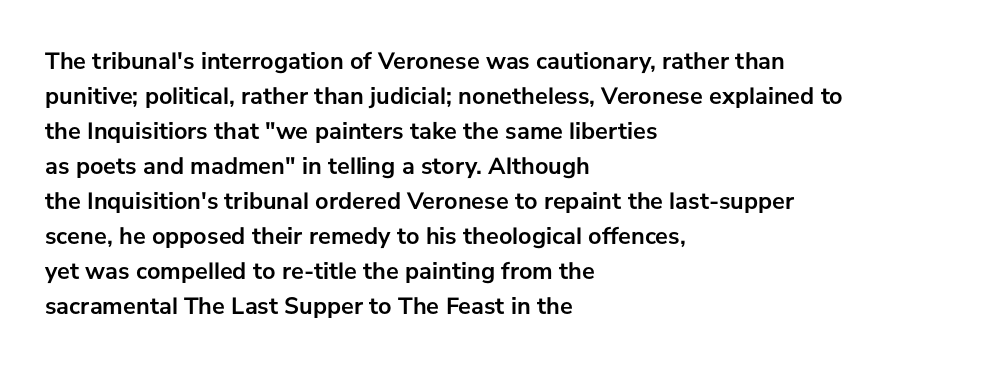
Q: Is the text bold? A: Yes.
Q: Is the text italic (slanted)? A: No, it is upright.
Q: Is the text underlined? A: No.
Q: How is the paragraph aligned? A: Left-aligned.
Q: Is the spacing between letters normal or unusually wide? A: Normal.
Q: Is the spacing between lines tight, normal or loose? A: Normal.
